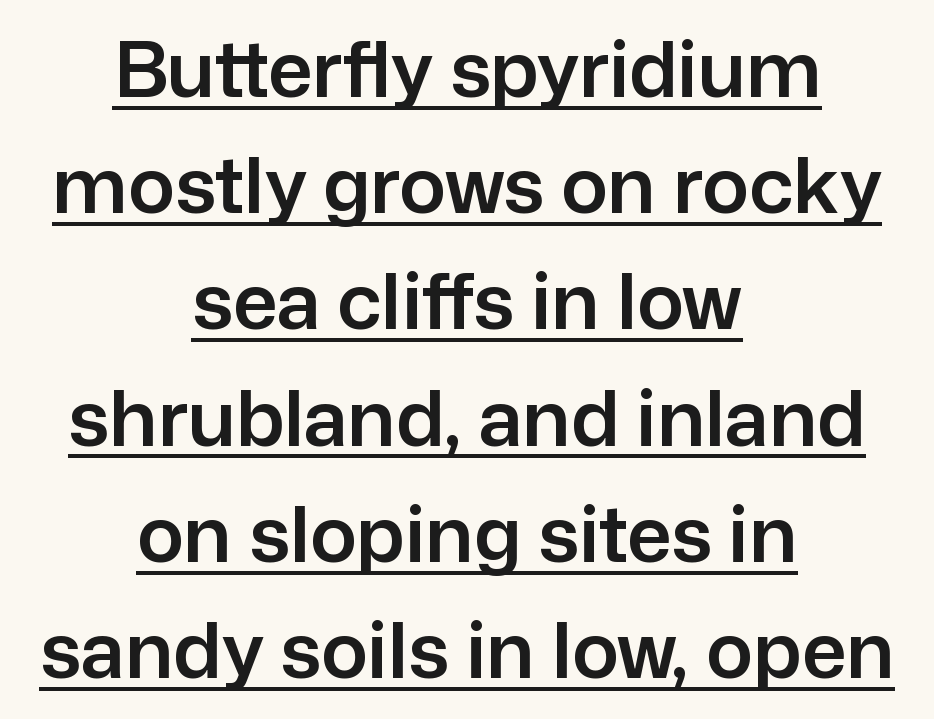
The image shows 78 px sans-serif type, upright; set centered, normal line spacing (1.49x), normal letter spacing, underlined; low stroke contrast and a medium x-height.
